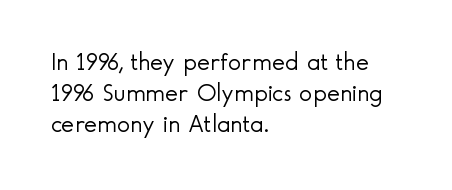
A light-to-regular cut is what we see here. Clear beneath every line of the passage. Vertical strokes here are truly vertical. The passage shown has conventional tracking throughout. Leftover space on each line is placed entirely after the last word.
